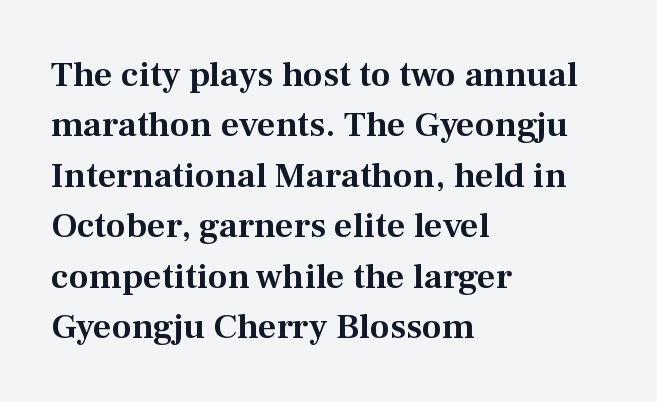
{"serif": "yes", "italic": "no", "width": "normal", "stroke_contrast": "medium", "x_height": "medium", "monospaced": "no", "underline": "no", "align": "left", "line_spacing": "normal", "line_spacing_ratio": 1.4, "letter_spacing": "normal", "letter_spacing_em": 0.0, "glyph_px": 36}
